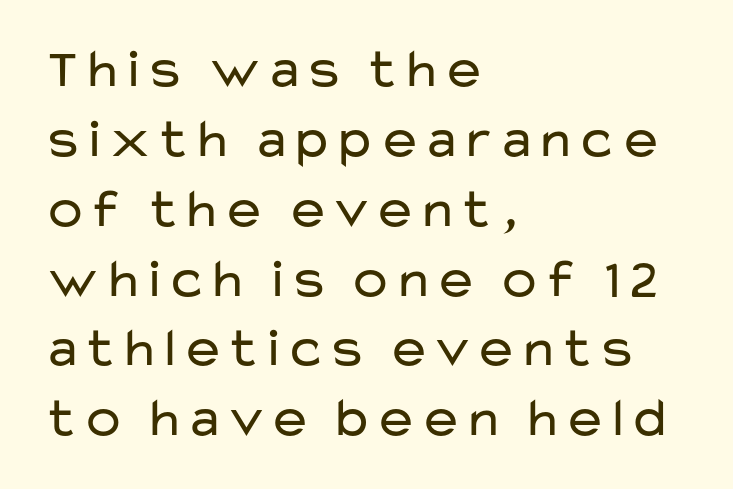
Short and long lines alike share a common starting point at left. Summary of vertical rhythm: regular, with standard interline spacing. You can tell from the bare stems that sans-serif type was used. A clean baseline with only descenders dipping below it.
